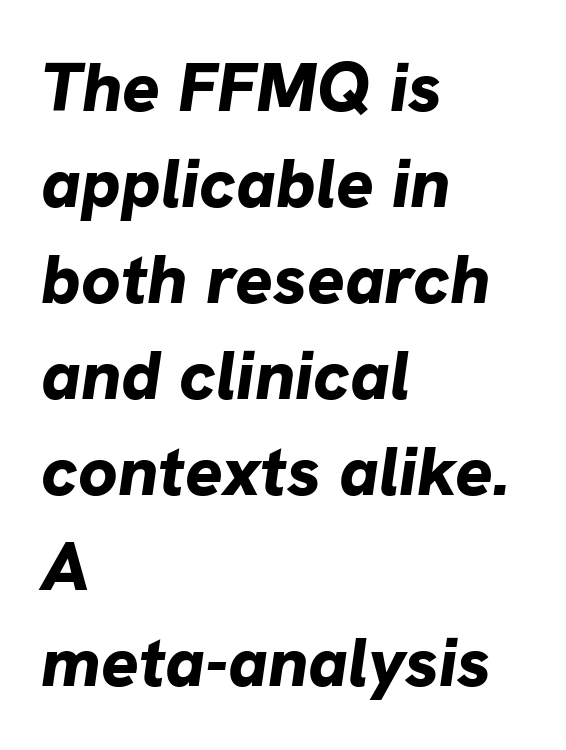
Q: Is the text bold? A: Yes.
Q: Is the text italic (slanted)? A: Yes, it leans right by about 8 degrees.
Q: Is the text underlined? A: No.
Q: How is the paragraph aligned? A: Left-aligned.
Q: Is the spacing between letters normal or unusually wide? A: Normal.
Q: Is the spacing between lines tight, normal or loose? A: Normal.
Q: Width (condensed, normal, or wide)? A: Normal.
Q: Stroke contrast? A: Low.
Q: x-height? A: Medium.
Q: Monospaced? A: No.
